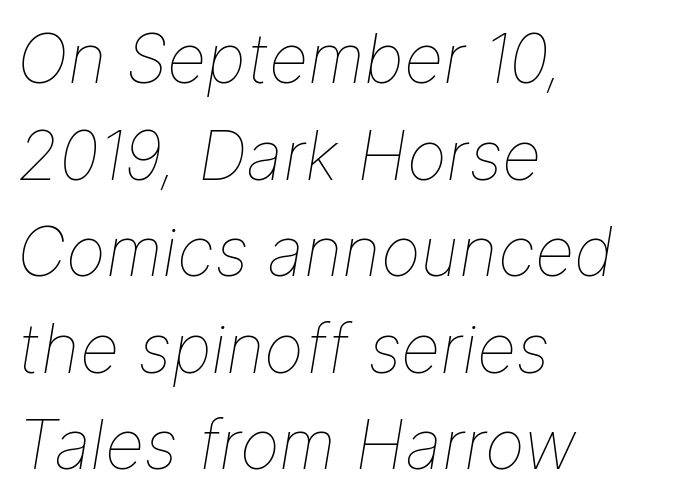
{"italic": "yes", "lean": "right", "slant_degrees": 9, "bold": "no", "weight": "thin", "width": "normal", "stroke_contrast": "low", "x_height": "medium", "monospaced": "no", "underline": "no", "align": "left", "line_spacing": "normal", "line_spacing_ratio": 1.42, "letter_spacing": "normal", "letter_spacing_em": 0.0, "glyph_px": 68}
